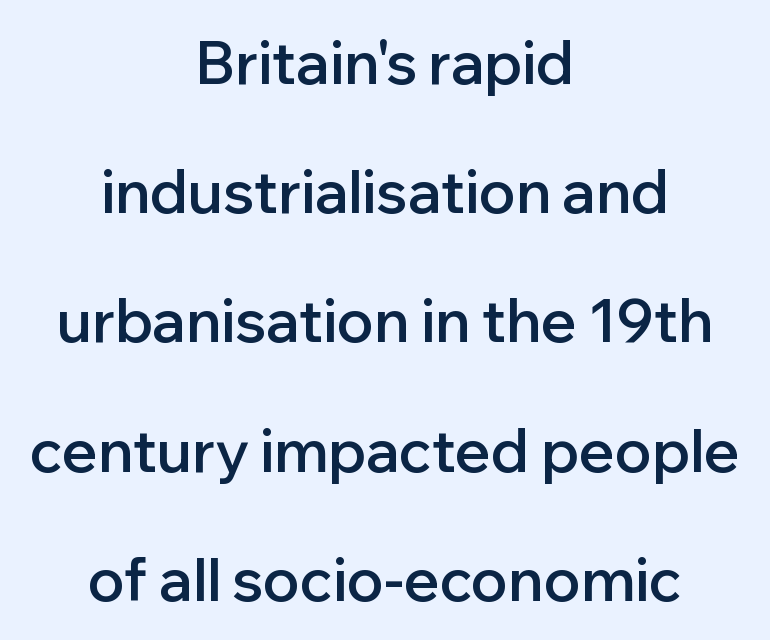
The image shows 59 px semibold sans-serif type, upright; set centered, loose line spacing (2.19x), normal letter spacing, not underlined; low stroke contrast and a medium x-height.
